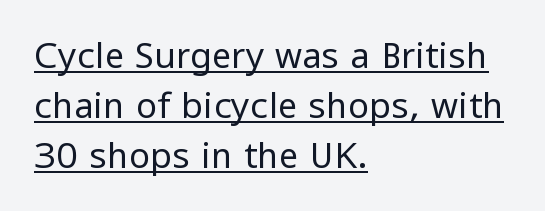
Q: Is the text bold? A: No.
Q: Is the text italic (slanted)? A: No, it is upright.
Q: Is the typeface a serif or a sans-serif typeface? A: Sans-serif.
Q: Is the text underlined? A: Yes.
Q: How is the paragraph aligned? A: Left-aligned.
Q: Is the spacing between letters normal or unusually wide? A: Normal.
Q: Is the spacing between lines tight, normal or loose? A: Normal.
Q: Width (condensed, normal, or wide)? A: Normal.
Q: Stroke contrast? A: Low.
Q: x-height? A: Medium.
Q: Monospaced? A: No.
